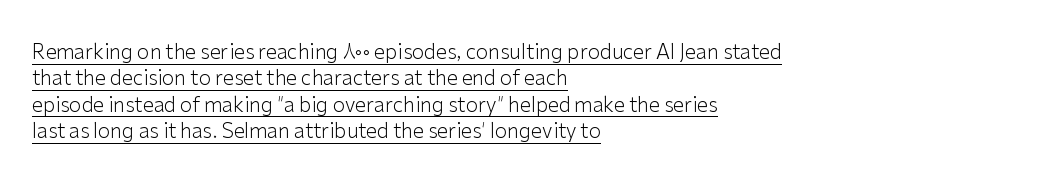
Q: Is the text bold? A: No.
Q: Is the text italic (slanted)? A: No, it is upright.
Q: Is the text underlined? A: Yes.
Q: How is the paragraph aligned? A: Left-aligned.
Q: Is the spacing between letters normal or unusually wide? A: Normal.
Q: Is the spacing between lines tight, normal or loose? A: Normal.
